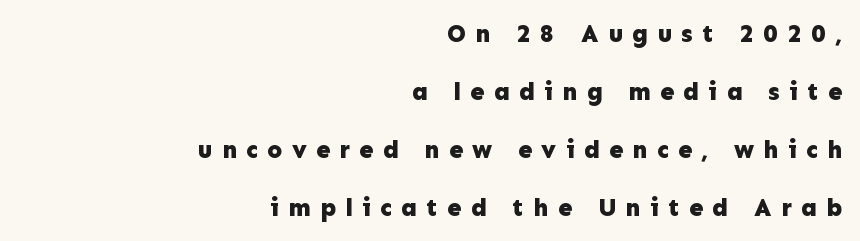
The horizontal fit of the characters is loose and conspicuously gappy. In terms of posture, this sample is upright. The rendering uses a large line-height, opening up the rows. The passage is arranged like a letterhead date or caption credit — flush right. Is the type bold? Yes — the strokes are clearly thick and heavy. Words float on clear page, feet unadorned.
